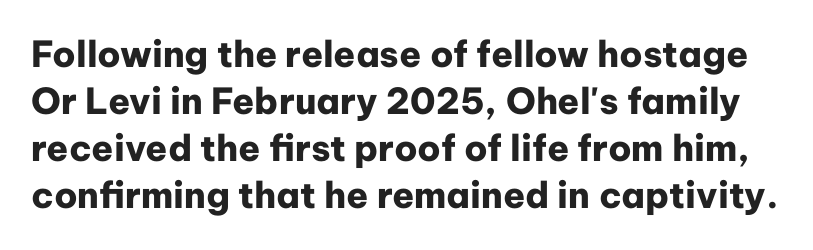
The image shows 36 px heavy sans-serif type, upright; set normal line spacing (1.31x), normal letter spacing, not underlined; low stroke contrast and a medium x-height.
